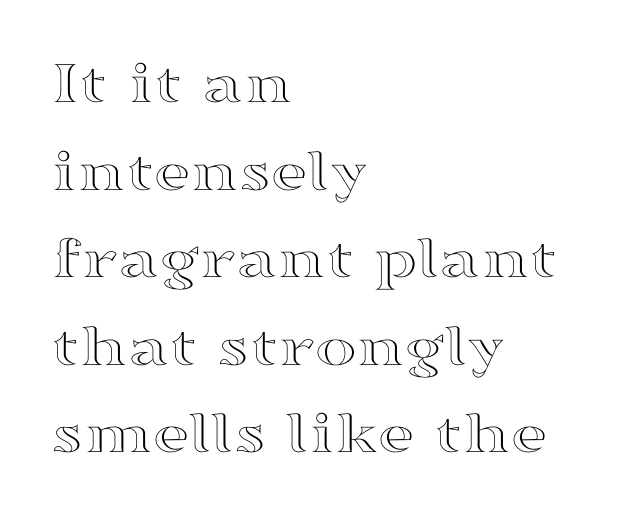
The image shows 63 px wide type, upright; set left-aligned, normal line spacing (1.39x), normal letter spacing, not underlined; a medium x-height.
